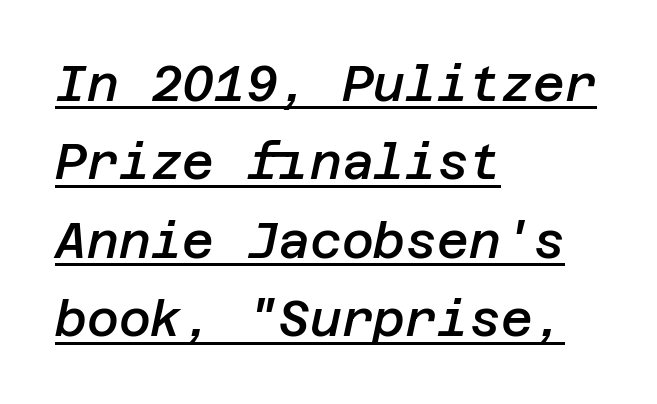
The image shows 49 px semibold type, italic (leaning right); set left-aligned, normal line spacing (1.6x), normal letter spacing, underlined; low stroke contrast and a large x-height.
